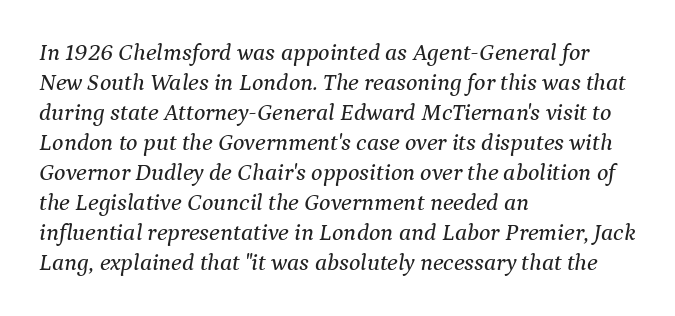
{"italic": "yes", "lean": "right", "slant_degrees": 9, "underline": "no", "align": "left", "line_spacing": "normal", "line_spacing_ratio": 1.25, "letter_spacing": "normal", "letter_spacing_em": 0.0, "glyph_px": 24}
